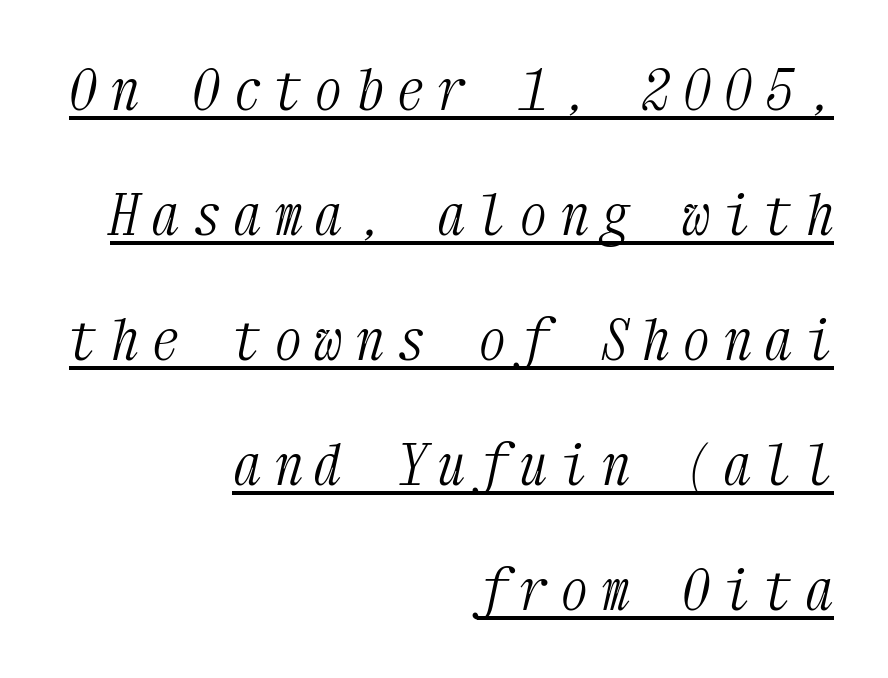
Q: Is the text bold? A: No.
Q: Is the text italic (slanted)? A: Yes, it leans right by about 12 degrees.
Q: Is the typeface a serif or a sans-serif typeface? A: Serif.
Q: Is the text underlined? A: Yes.
Q: How is the paragraph aligned? A: Right-aligned.
Q: Is the spacing between letters normal or unusually wide? A: Unusually wide.
Q: Is the spacing between lines tight, normal or loose? A: Loose.
Q: Width (condensed, normal, or wide)? A: Condensed.
Q: Stroke contrast? A: Medium.
Q: x-height? A: Medium.
Q: Monospaced? A: Yes.
